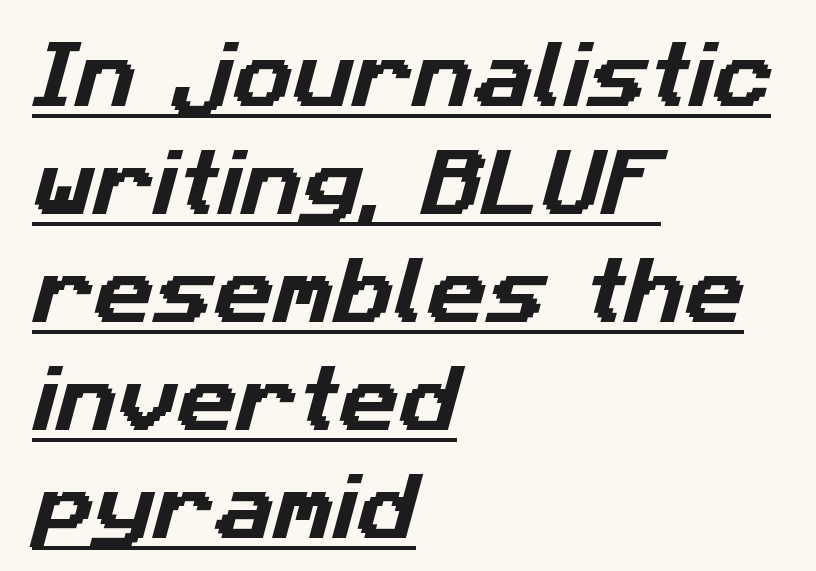
Q: Is the typeface a serif or a sans-serif typeface? A: Sans-serif.
Q: Is the text underlined? A: Yes.
Q: How is the paragraph aligned? A: Left-aligned.
Q: Is the spacing between letters normal or unusually wide? A: Normal.
Q: Is the spacing between lines tight, normal or loose? A: Normal.
Q: Width (condensed, normal, or wide)? A: Normal.
Q: Stroke contrast? A: Low.
Q: x-height? A: Medium.
Q: Monospaced? A: No.
